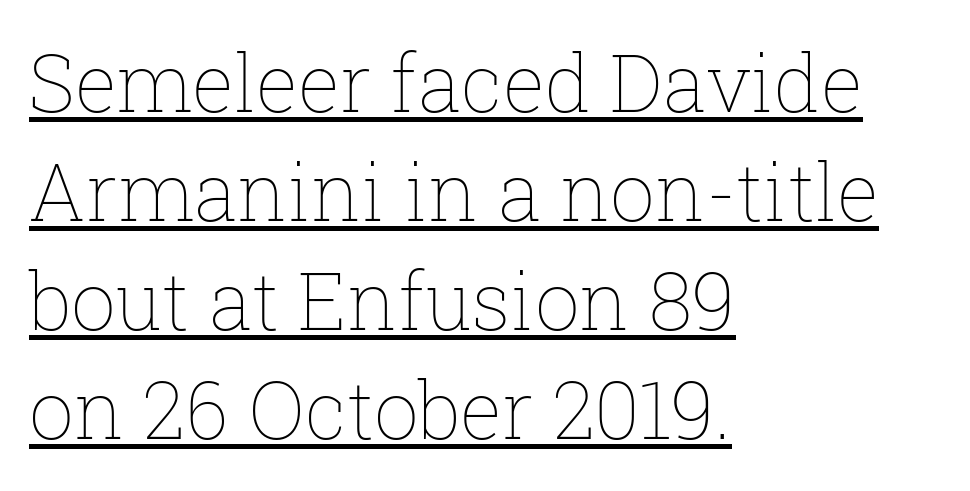
The image shows 79 px thin type, upright; set left-aligned, normal line spacing (1.38x), normal letter spacing, underlined; low stroke contrast and a medium x-height.
